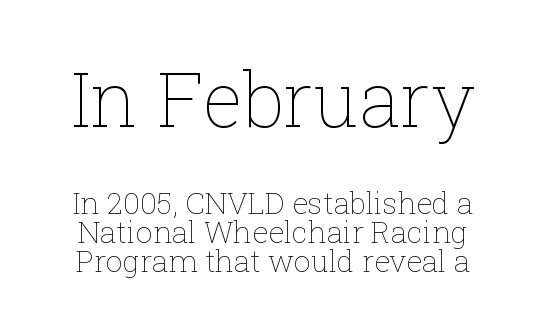
The image shows 76 px thin type, upright; set tight line spacing (0.97x), normal letter spacing, not underlined; the first (top) block is 2.53x larger; low stroke contrast and a medium x-height.
